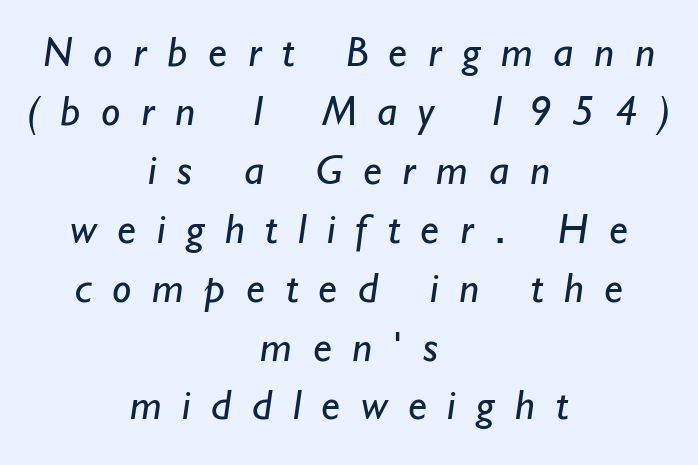
The image shows 43 px regular-weight sans-serif type; set centered, normal line spacing (1.37x), unusually wide letter spacing (+0.48 em), not underlined; low stroke contrast and a small x-height.
